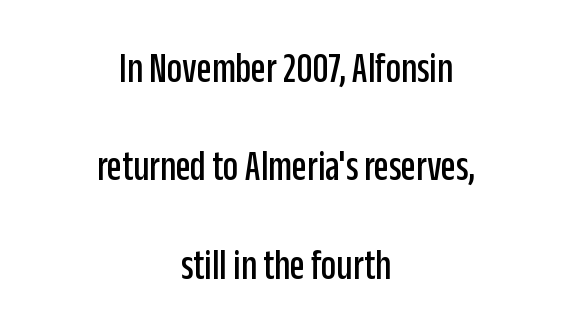
The image shows 43 px condensed sans-serif type, upright; set centered, loose line spacing (2.29x), normal letter spacing, not underlined; low stroke contrast and a large x-height.
